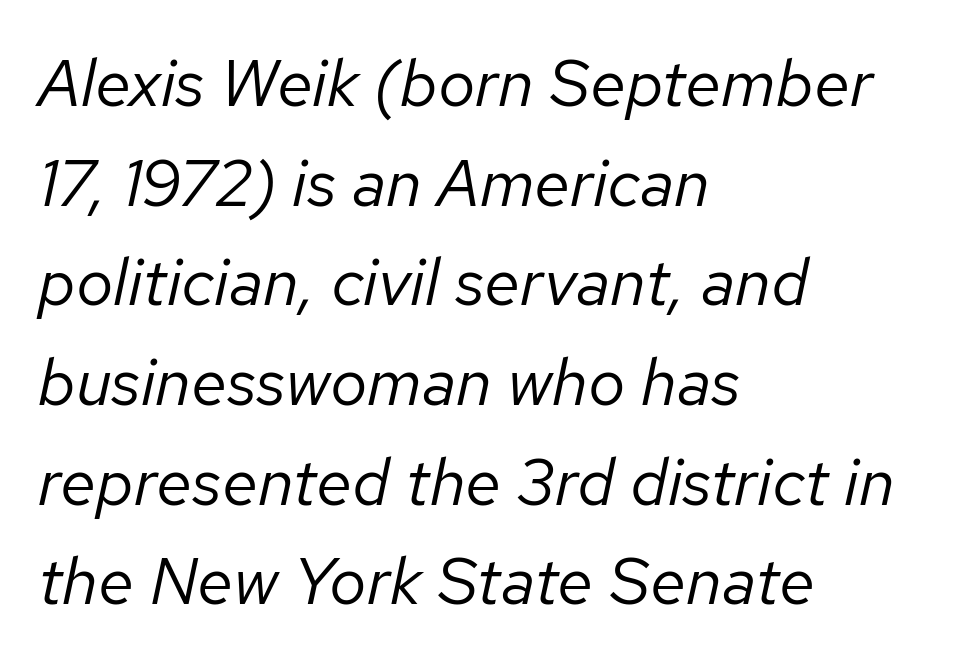
Q: Is the text bold? A: No.
Q: Is the text italic (slanted)? A: Yes, it leans right by about 12 degrees.
Q: Is the text underlined? A: No.
Q: How is the paragraph aligned? A: Left-aligned.
Q: Is the spacing between letters normal or unusually wide? A: Normal.
Q: Is the spacing between lines tight, normal or loose? A: Normal.
Q: Width (condensed, normal, or wide)? A: Normal.
Q: Stroke contrast? A: Low.
Q: x-height? A: Medium.
Q: Monospaced? A: No.
